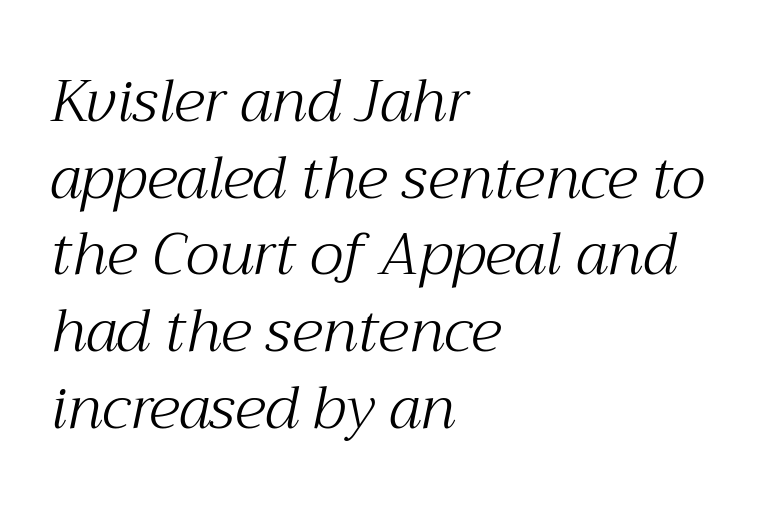
The face used here is seriffed, in the tradition of book romans. Type without underlining. Tracking here is standard; glyphs follow each other at the usual distance. The typeface has the unassuming heft of standard copy or less.
